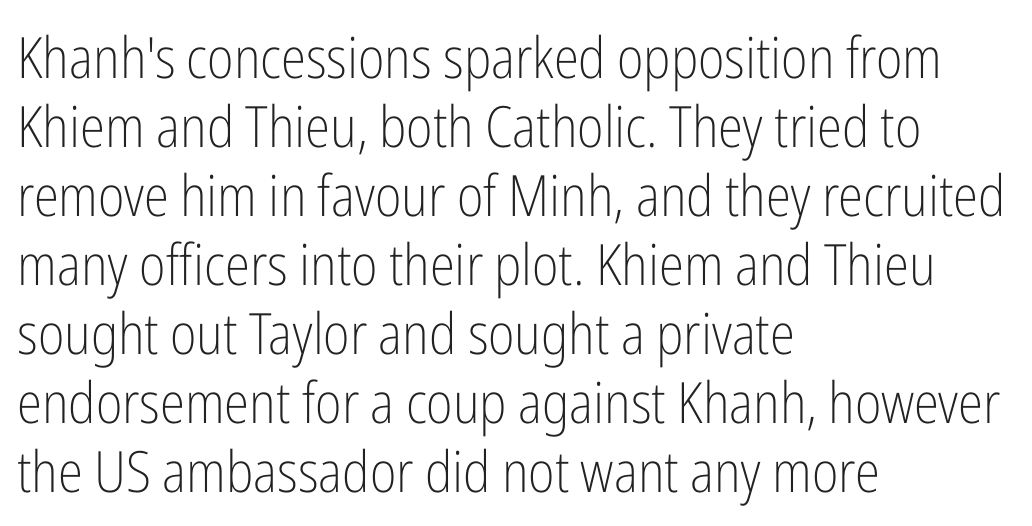
The gap between lines stays unmarked. What stands out about the letter spacing? Nothing — it is the standard amount. Here the designer chose a conventional face with non-uniform glyph widths. Stroke terminals: plain, sans-serif. Ink coverage per letter is moderate at most. The lettering holds an erect, upright posture throughout.
